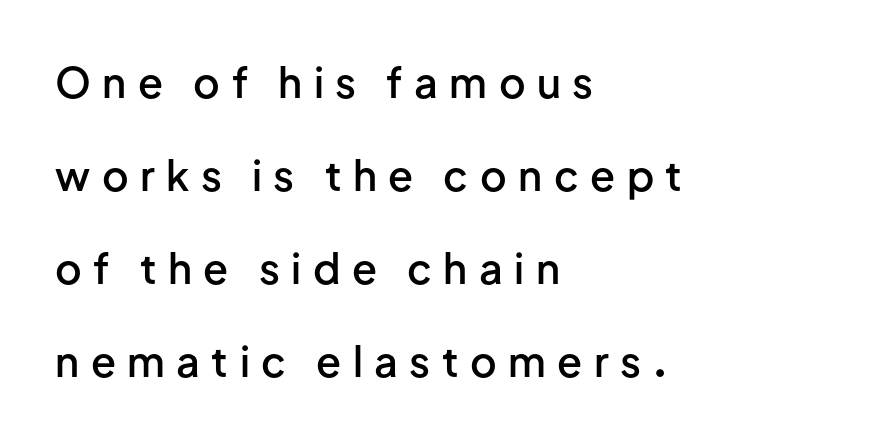
{"serif": "no", "italic": "no", "bold": "semi", "weight": "semibold", "width": "normal", "stroke_contrast": "low", "x_height": "medium", "monospaced": "no", "underline": "no", "align": "left", "line_spacing": "loose", "line_spacing_ratio": 2.27, "letter_spacing": "wide", "letter_spacing_em": 0.28, "glyph_px": 41}
